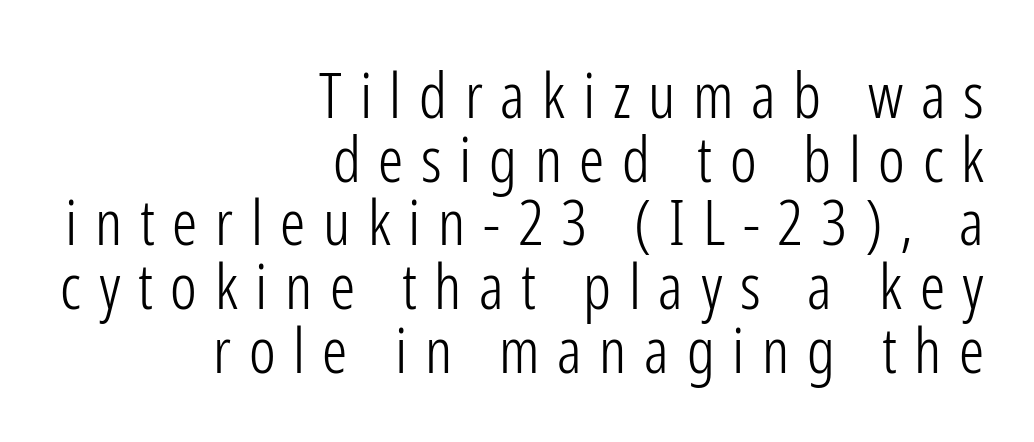
Serif or sans? Sans — the stroke terminals are bare. Varying glyph widths throughout — classic text-font behaviour. Short note: letters widely spaced. The typesetter chose a ragged-left arrangement here. A bare baseline throughout the passage. This reads as an unemphasized weight, regular at the heaviest.
